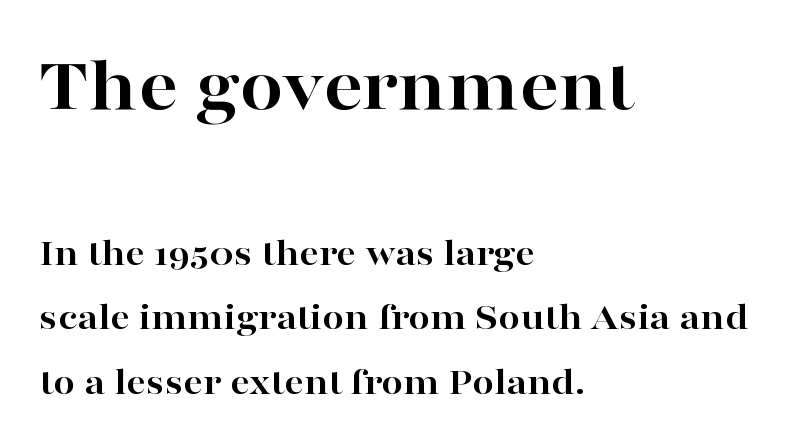
Q: Is the text bold? A: Yes.
Q: Is the text italic (slanted)? A: No, it is upright.
Q: Is the typeface a serif or a sans-serif typeface? A: Serif.
Q: Is the text underlined? A: No.
Q: How is the paragraph aligned? A: Left-aligned.
Q: Is the spacing between letters normal or unusually wide? A: Normal.
Q: Is the spacing between lines tight, normal or loose? A: Normal.
Q: Which block of text is set in a larger size, the first (top) or the second (bottom)? A: The first (top) one.
Q: Width (condensed, normal, or wide)? A: Wide.
Q: Stroke contrast? A: High.
Q: x-height? A: Medium.
Q: Monospaced? A: No.
